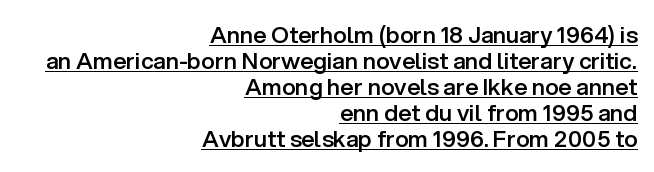
Rows of type sit shoulder to shoulder in the vertical direction. Rendered with straight, roman letterforms. Standard letterfit; no display-style spreading of the glyphs. The typesetting leans somewhat heavy: a semibold. The glyphs are accompanied by a horizontal stroke just below them.
